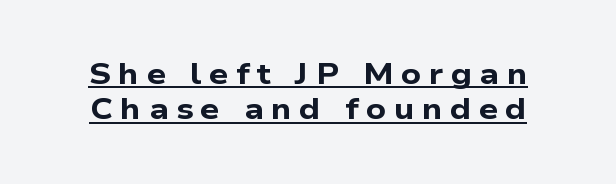
The image shows 30 px bold, wide sans-serif type; set line spacing 1.17x, unusually wide letter spacing (+0.25 em), underlined; low stroke contrast and a medium x-height.
